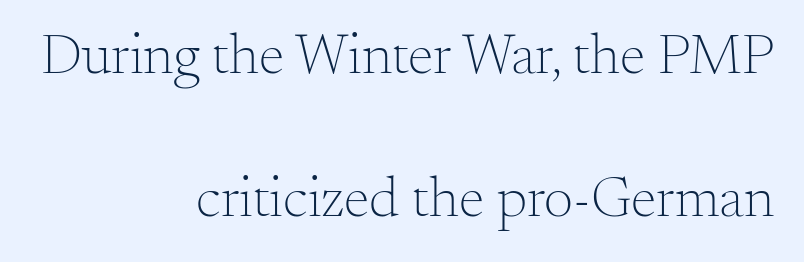
Serif or sans? Serif — the stroke terminals have little feet. The rendering anchors every line to the right-hand side. Students, observe: this is what heavily led, spacious text looks like. Quick note: not italic, upright. Ink coverage per letter is moderate at most.
